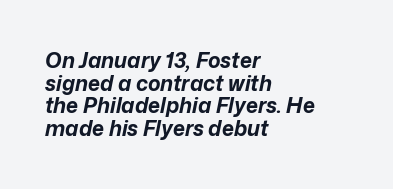
The image shows 21 px bold type, italic (leaning right); set left-aligned, tight line spacing (1.08x), normal letter spacing, not underlined.
